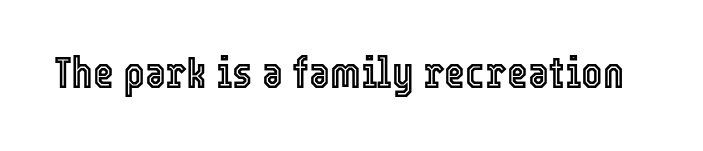
{"italic": "no", "width": "condensed", "x_height": "medium", "monospaced": "no", "underline": "no", "letter_spacing": "normal", "letter_spacing_em": 0.0, "glyph_px": 45}
